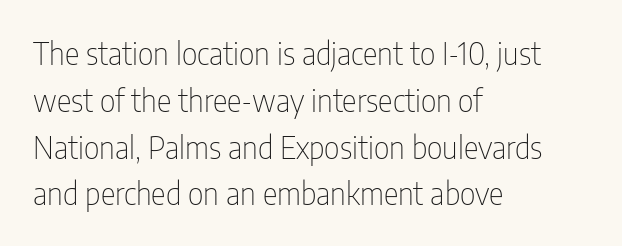
{"serif": "no", "italic": "no", "bold": "no", "weight": "thin", "width": "condensed", "stroke_contrast": "low", "x_height": "medium", "monospaced": "no", "underline": "no", "align": "left", "line_spacing": "normal", "line_spacing_ratio": 1.51, "letter_spacing": "normal", "letter_spacing_em": 0.0, "glyph_px": 31}
